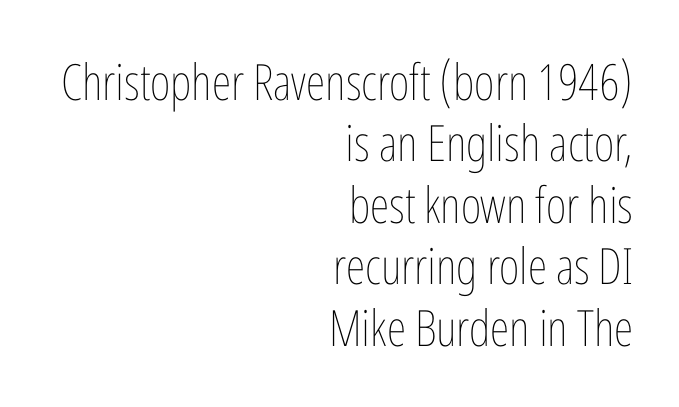
The image shows 50 px thin, condensed type, upright; set right-aligned, line spacing 1.23x, normal letter spacing, not underlined; low stroke contrast and a medium x-height.
